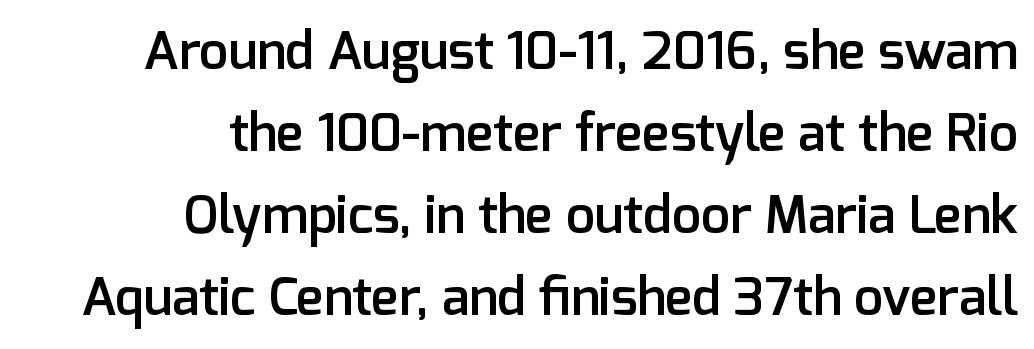
In terms of letterspacing, this is plain default setting. Posture: vertical. These lines are rendered in a variable-pitch font. Examine the stroke ends and you'll find no serifs. Bare-footed words on every line.
